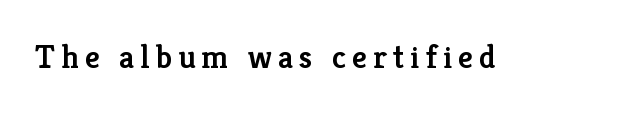
Q: Is the text bold? A: Semi-bold.
Q: Is the text italic (slanted)? A: No, it is upright.
Q: Is the typeface a serif or a sans-serif typeface? A: Serif.
Q: Is the text underlined? A: No.
Q: Width (condensed, normal, or wide)? A: Normal.
Q: Stroke contrast? A: Low.
Q: x-height? A: Medium.
Q: Monospaced? A: No.
